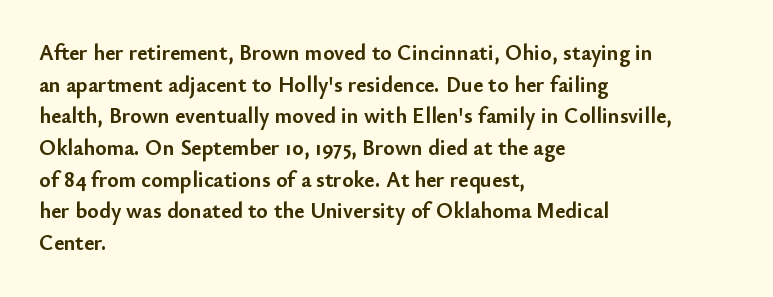
Beneath every word, the page is bare. Successive baselines arrive at the customary interval. It's the straight-up-and-down kind of type. Which margin do the lines hug? The left one — the right edge is uneven. Thick stems and heavy bowls — unmistakably bold.
